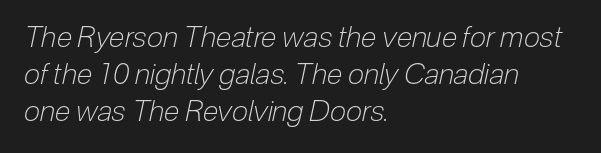
Q: Is the text bold? A: No.
Q: Is the text italic (slanted)? A: Yes, it leans right by about 12 degrees.
Q: Is the text underlined? A: No.
Q: How is the paragraph aligned? A: Left-aligned.
Q: Is the spacing between letters normal or unusually wide? A: Normal.
Q: Is the spacing between lines tight, normal or loose? A: Normal.
Q: Width (condensed, normal, or wide)? A: Condensed.
Q: Stroke contrast? A: Low.
Q: x-height? A: Medium.
Q: Monospaced? A: No.
